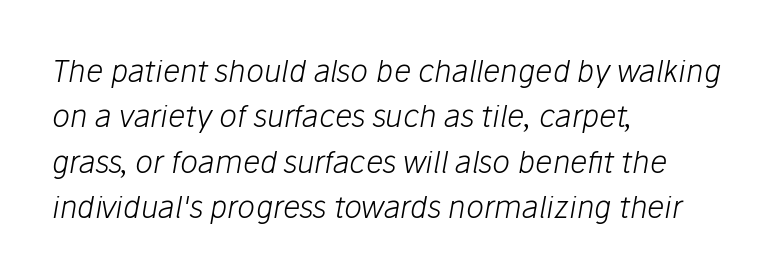
The image shows 30 px light type, italic (leaning right); set left-aligned, normal line spacing (1.51x), normal letter spacing, not underlined; low stroke contrast and a medium x-height.
